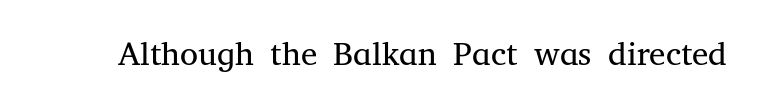
This sample uses plain, unmodified letter spacing. Old-style or modern, the face here clearly has serifs. The space beneath each line is pristine and unruled. A typesetter would call this proportional, since set widths differ per character. Do the letters lean? They stand straight. This reads as an unemphasized weight, regular at the heaviest.
